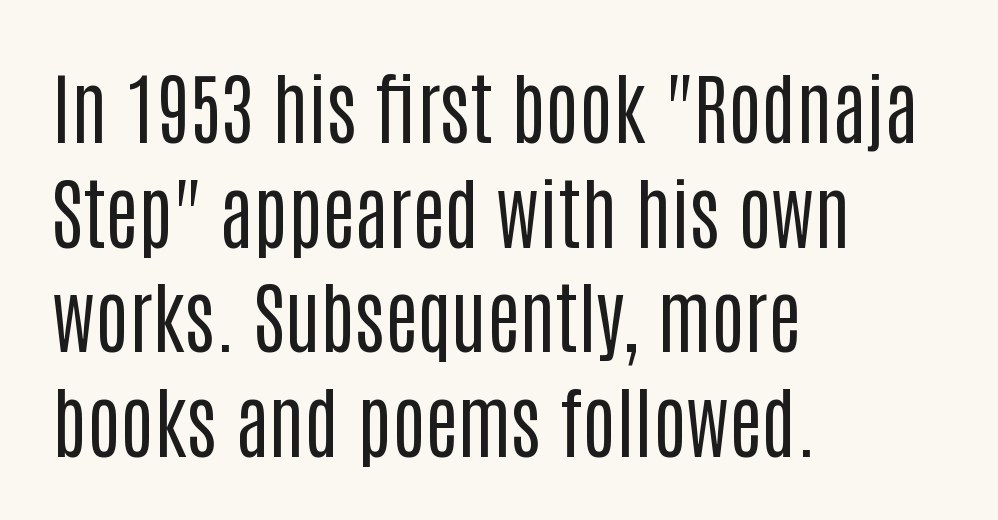
Letter spacing: default. The leading is moderate, giving the passage an even texture. Proportional: the letters do not fall into vertical columns. Each line starts at the same left margin while the right side varies. Italic? Not at all — the glyphs are vertical.
